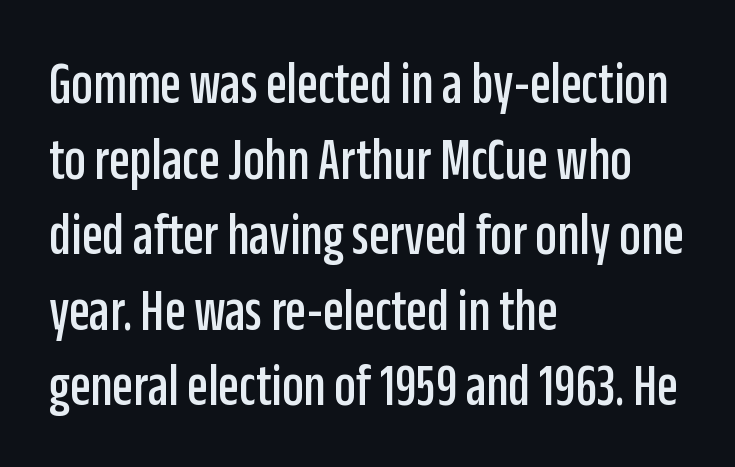
{"serif": "no", "italic": "no", "width": "condensed", "stroke_contrast": "low", "x_height": "large", "monospaced": "no", "underline": "no", "align": "left", "line_spacing": "normal", "line_spacing_ratio": 1.26, "letter_spacing": "normal", "letter_spacing_em": 0.0, "glyph_px": 60}
